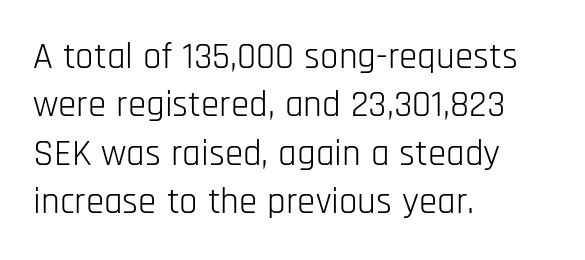
The image shows 37 px light, condensed sans-serif type, upright; set left-aligned, normal line spacing (1.31x), normal letter spacing, not underlined; low stroke contrast and a large x-height.
